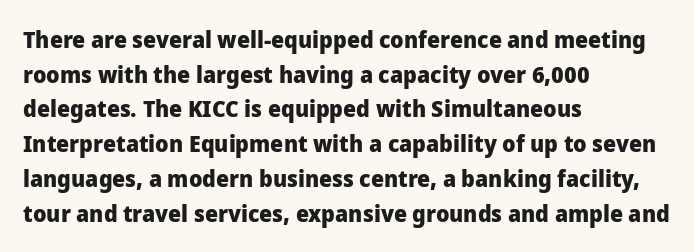
The image shows 23 px bold type, upright; set left-aligned, normal line spacing (1.51x), normal letter spacing, not underlined.
